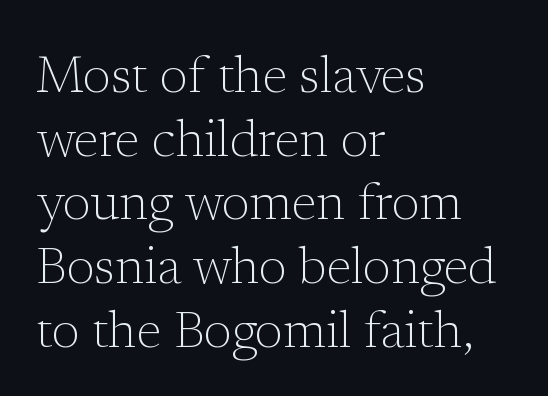
Weight: in the light-to-regular range. Each line starts at the same left margin while the right side varies. Look at the bottom of the vertical strokes: they flare into serifs here. Posture: straight, roman, zero tilt. Inter-character spacing is left at the font's built-in metrics. Clear beneath every line of the passage.
